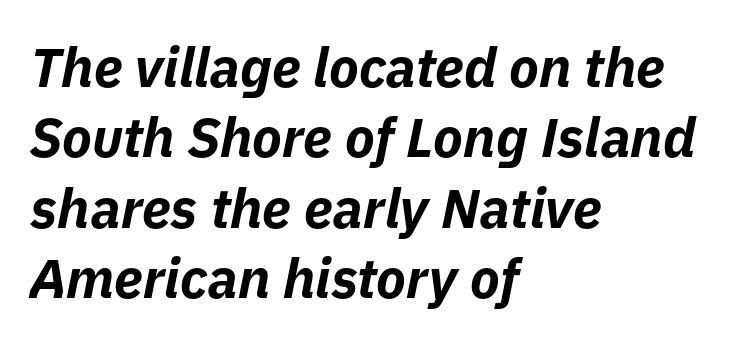
{"italic": "yes", "lean": "right", "slant_degrees": 11, "bold": "yes", "weight": "bold", "width": "normal", "stroke_contrast": "low", "x_height": "medium", "monospaced": "no", "underline": "no", "align": "left", "line_spacing": "normal", "line_spacing_ratio": 1.28, "letter_spacing": "normal", "letter_spacing_em": 0.0, "glyph_px": 55}
